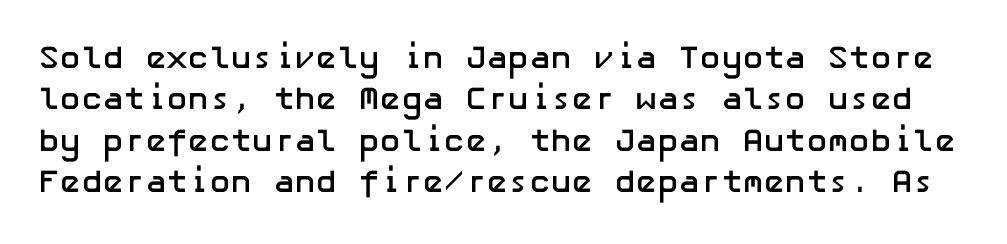
The image shows 32 px semibold sans-serif type, upright; set normal line spacing (1.29x), normal letter spacing, not underlined; low stroke contrast and a medium x-height.
